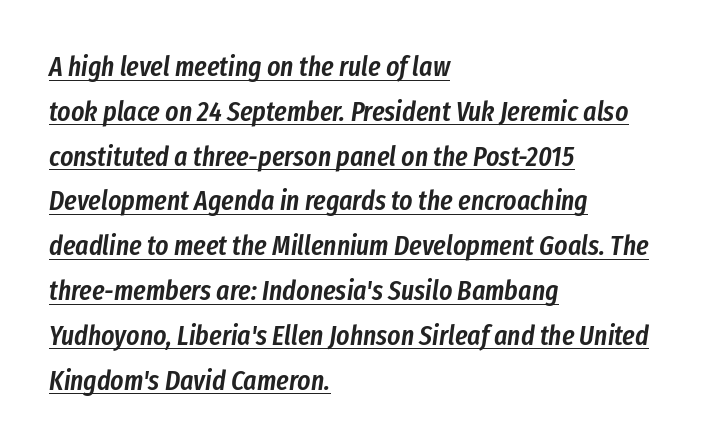
Q: Is the text bold? A: Semi-bold.
Q: Is the text italic (slanted)? A: Yes, it leans right by about 8 degrees.
Q: Is the text underlined? A: Yes.
Q: How is the paragraph aligned? A: Left-aligned.
Q: Is the spacing between letters normal or unusually wide? A: Normal.
Q: Is the spacing between lines tight, normal or loose? A: Normal.
Q: Width (condensed, normal, or wide)? A: Condensed.
Q: Stroke contrast? A: Low.
Q: x-height? A: Medium.
Q: Monospaced? A: No.
